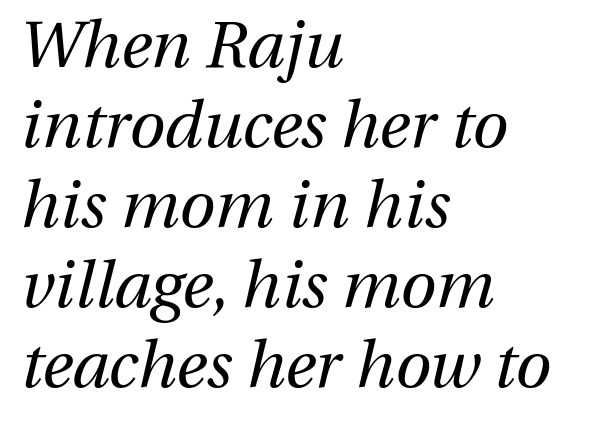
Q: Is the text bold? A: No.
Q: Is the text italic (slanted)? A: Yes, it leans right by about 13 degrees.
Q: Is the text underlined? A: No.
Q: How is the paragraph aligned? A: Left-aligned.
Q: Is the spacing between letters normal or unusually wide? A: Normal.
Q: Width (condensed, normal, or wide)? A: Normal.
Q: Stroke contrast? A: Medium.
Q: x-height? A: Medium.
Q: Monospaced? A: No.
